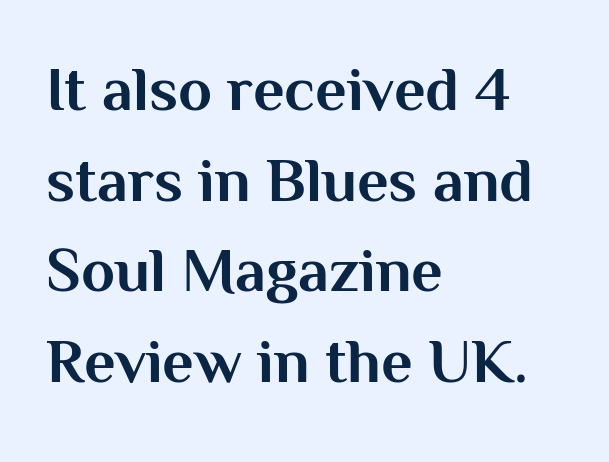
The image shows 62 px bold sans-serif type, upright; set left-aligned, normal line spacing (1.46x), normal letter spacing, not underlined; medium stroke contrast and a medium x-height.
